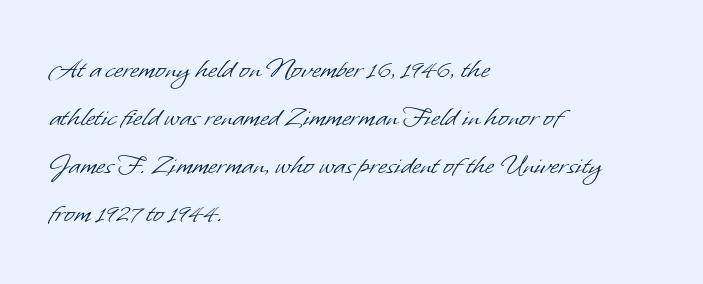
Q: Is the text bold? A: No.
Q: Is the typeface a serif or a sans-serif typeface? A: Sans-serif.
Q: Is the text underlined? A: No.
Q: How is the paragraph aligned? A: Left-aligned.
Q: Is the spacing between letters normal or unusually wide? A: Normal.
Q: Is the spacing between lines tight, normal or loose? A: Normal.
Q: Width (condensed, normal, or wide)? A: Normal.
Q: Stroke contrast? A: Low.
Q: x-height? A: Small.
Q: Monospaced? A: No.
